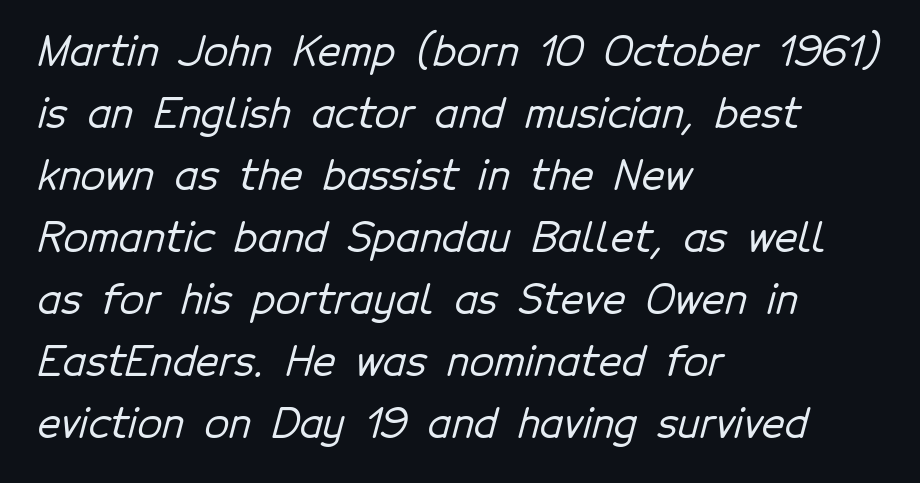
Q: Is the typeface a serif or a sans-serif typeface? A: Sans-serif.
Q: Is the text underlined? A: No.
Q: How is the paragraph aligned? A: Left-aligned.
Q: Is the spacing between letters normal or unusually wide? A: Normal.
Q: Is the spacing between lines tight, normal or loose? A: Normal.
Q: Width (condensed, normal, or wide)? A: Normal.
Q: Stroke contrast? A: Low.
Q: x-height? A: Medium.
Q: Monospaced? A: No.
